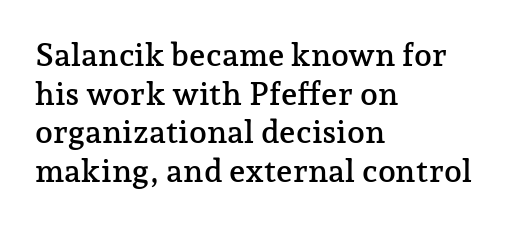
Casual observation: everything's shoved over to the left. Descenders hang freely into open space. The passage shown is typed in a proportional face where columns would drift. Rendered with straight, roman letterforms.
